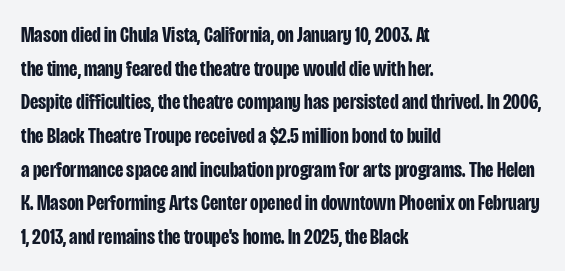
This sample is left-justified, so line endings fall wherever the words run out. Ascenders rise straight up at ninety degrees. Notice how descenders clear the ascenders below comfortably — that's standard leading. Is the type bold? Yes — the strokes are clearly thick and heavy.
